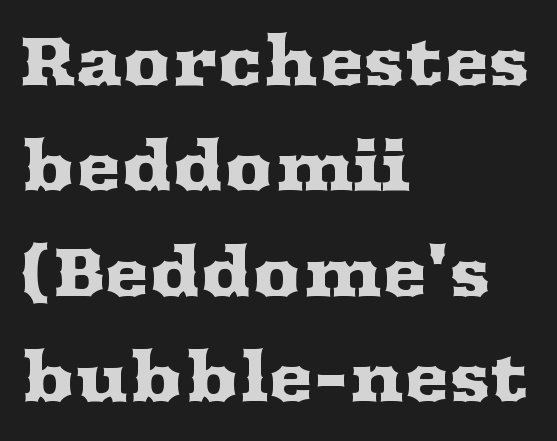
{"serif": "yes", "italic": "no", "width": "wide", "stroke_contrast": "medium", "x_height": "medium", "monospaced": "no", "underline": "no", "align": "left", "line_spacing": "normal", "line_spacing_ratio": 1.55, "letter_spacing": "normal", "letter_spacing_em": 0.0, "glyph_px": 68}
